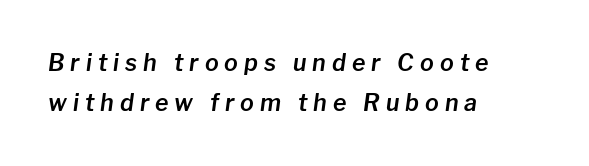
Q: Is the text italic (slanted)? A: Yes, it leans right by about 8 degrees.
Q: Is the text underlined? A: No.
Q: How is the paragraph aligned? A: Left-aligned.
Q: Is the spacing between letters normal or unusually wide? A: Unusually wide.
